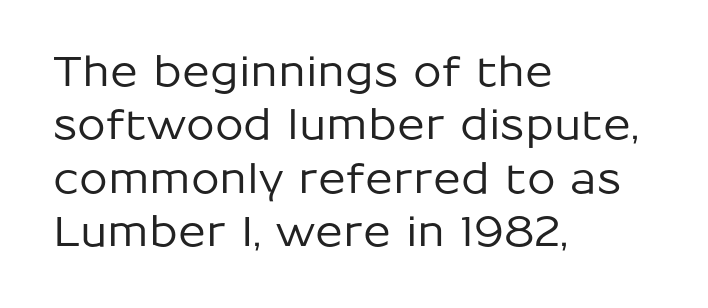
{"serif": "no", "italic": "no", "width": "normal", "stroke_contrast": "low", "x_height": "medium", "monospaced": "no", "underline": "no", "align": "left", "line_spacing": "normal", "line_spacing_ratio": 1.3, "letter_spacing": "normal", "letter_spacing_em": 0.0, "glyph_px": 41}
